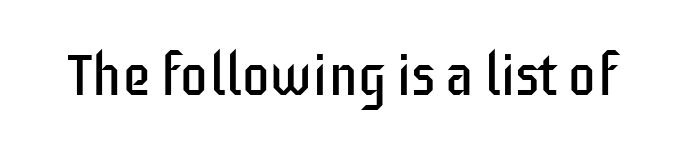
Q: Is the text bold? A: No.
Q: Is the text italic (slanted)? A: No, it is upright.
Q: Is the typeface a serif or a sans-serif typeface? A: Sans-serif.
Q: Is the text underlined? A: No.
Q: Is the spacing between letters normal or unusually wide? A: Normal.
Q: Width (condensed, normal, or wide)? A: Condensed.
Q: Stroke contrast? A: Low.
Q: x-height? A: Large.
Q: Monospaced? A: No.
